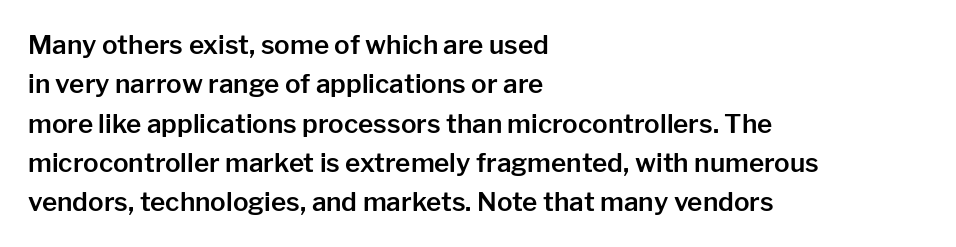
{"italic": "no", "underline": "no", "align": "left", "line_spacing": "normal", "line_spacing_ratio": 1.51, "letter_spacing": "normal", "letter_spacing_em": 0.0, "glyph_px": 26}
